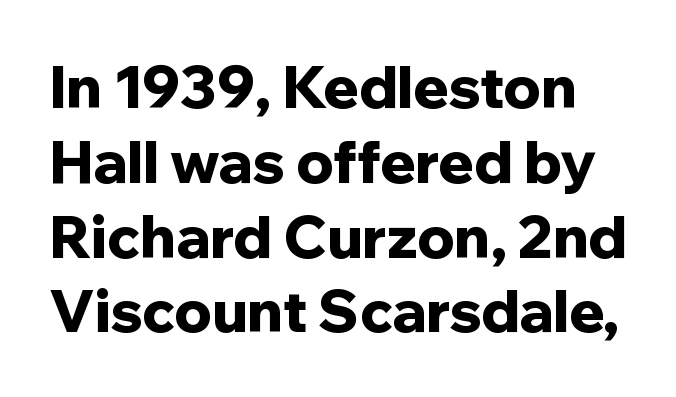
The rendering shows plain stroke endings on the letterforms — a sans-serif design. A typesetter would call this proportional, since set widths differ per character. Typesetter's note: full bold, strokes at maximum text heaviness. Posture: straight, roman, zero tilt. Horizontal bands of white between lines are of average thickness. Plain, unruled lines of type.
